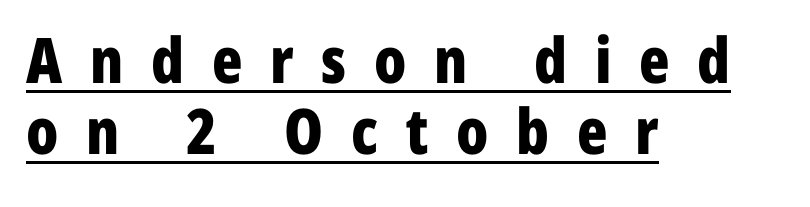
Q: Is the text bold? A: Yes.
Q: Is the text italic (slanted)? A: No, it is upright.
Q: Is the typeface a serif or a sans-serif typeface? A: Sans-serif.
Q: Is the text underlined? A: Yes.
Q: How is the paragraph aligned? A: Left-aligned.
Q: Is the spacing between letters normal or unusually wide? A: Unusually wide.
Q: Is the spacing between lines tight, normal or loose? A: Tight.
Q: Width (condensed, normal, or wide)? A: Condensed.
Q: Stroke contrast? A: Low.
Q: x-height? A: Medium.
Q: Monospaced? A: No.
